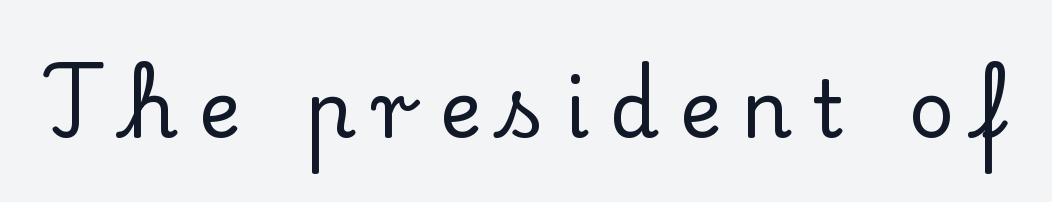
Look at the tracking — it's clearly loosened, letters drifting apart. Yep, those are serifs on the letters. Character widths vary here, with narrow letters taking less room than wide ones. The space directly below the letters is spotless.
